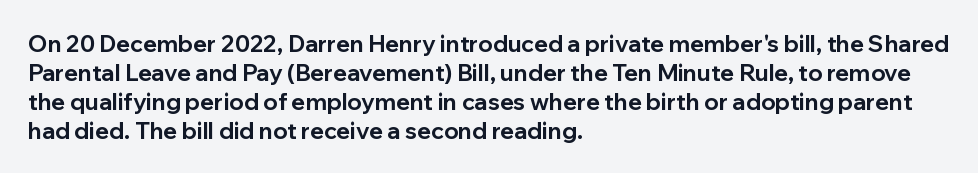
The image shows 23 px bold type, upright; set left-aligned, normal line spacing (1.26x), normal letter spacing, not underlined.
